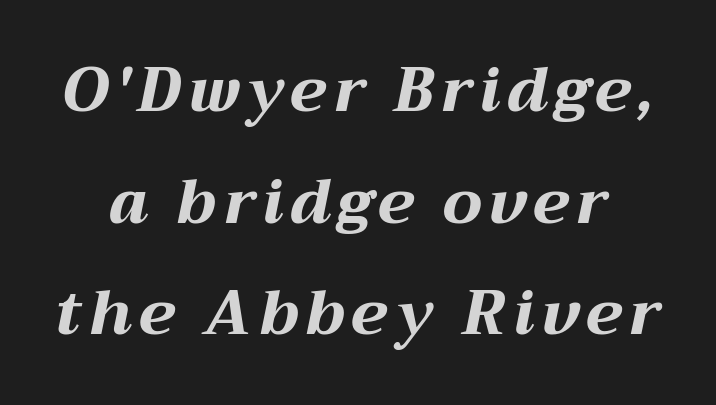
Q: Is the text bold? A: Yes.
Q: Is the text italic (slanted)? A: Yes, it leans right by about 12 degrees.
Q: Is the text underlined? A: No.
Q: Width (condensed, normal, or wide)? A: Wide.
Q: Stroke contrast? A: Medium.
Q: x-height? A: Medium.
Q: Monospaced? A: No.
